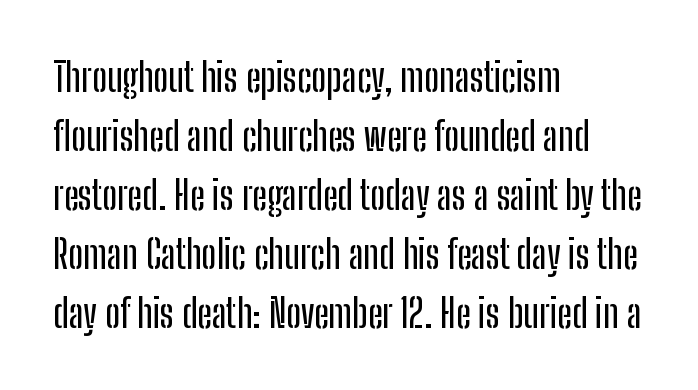
The image shows 39 px condensed sans-serif type, upright; set left-aligned, normal line spacing (1.51x), normal letter spacing, not underlined; low stroke contrast and a medium x-height.
